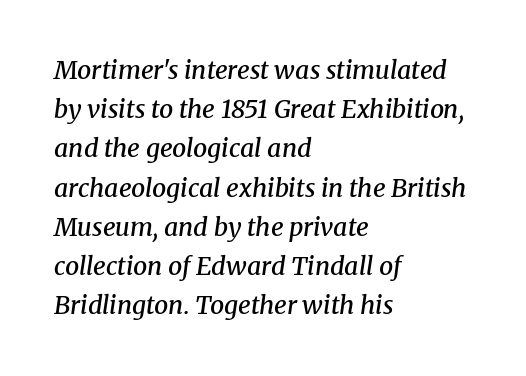
The image shows 25 px text type, italic (leaning right); set left-aligned, normal line spacing (1.57x), normal letter spacing, not underlined.
